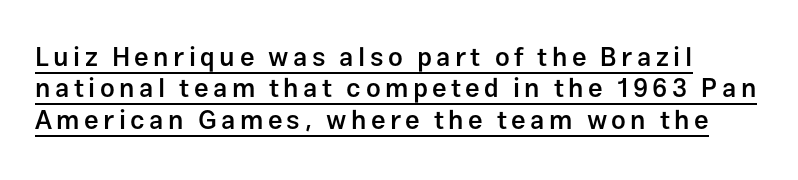
Q: Is the text bold? A: Semi-bold.
Q: Is the text italic (slanted)? A: No, it is upright.
Q: Is the text underlined? A: Yes.
